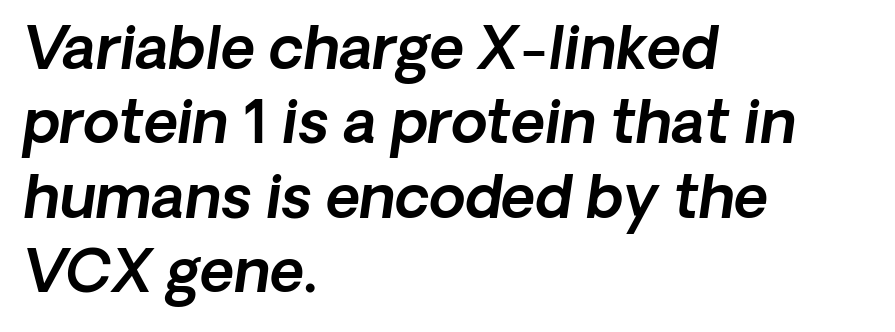
{"serif": "no", "width": "normal", "x_height": "medium", "monospaced": "no", "underline": "no", "align": "left", "line_spacing": "normal", "line_spacing_ratio": 1.26, "letter_spacing": "normal", "letter_spacing_em": 0.0, "glyph_px": 59}
